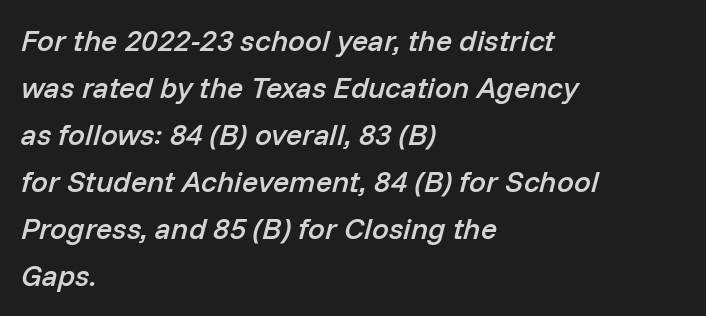
The image shows 30 px semibold type, italic (leaning right); set left-aligned, normal line spacing (1.57x), normal letter spacing, not underlined; low stroke contrast and a medium x-height.
